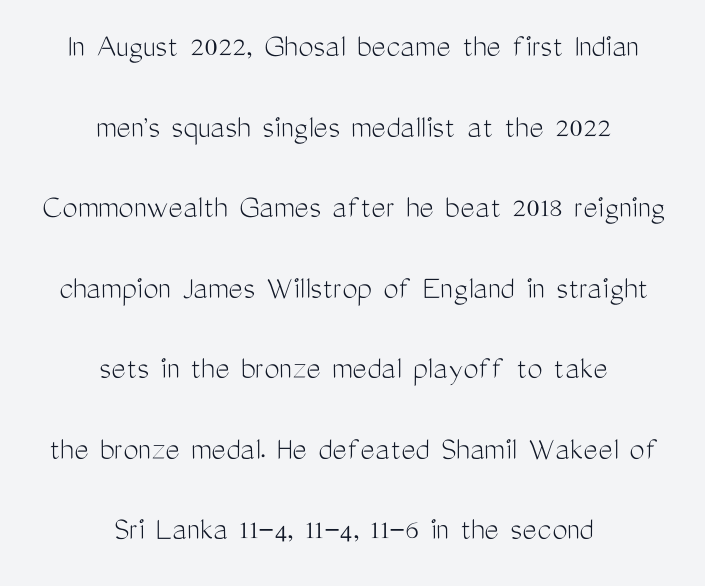
The image shows 34 px light, condensed sans-serif type, upright; set centered, loose line spacing (2.37x), normal letter spacing, not underlined; medium stroke contrast and a medium x-height.
